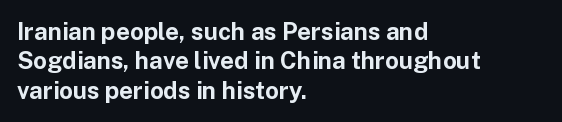
The image shows 24 px bold type, upright; set left-aligned, line spacing 1.22x, normal letter spacing, not underlined.
